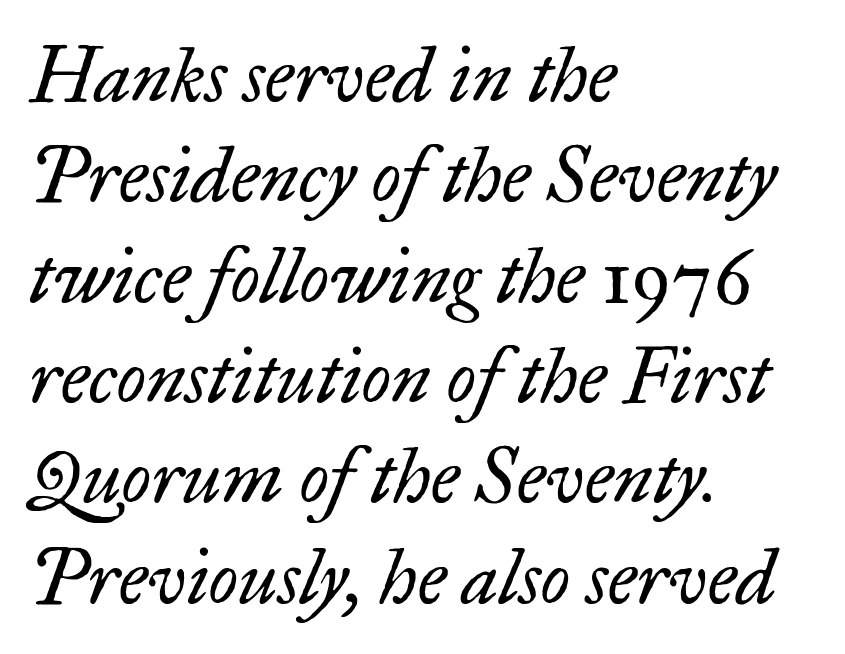
The image shows 76 px regular-weight serif type, italic (leaning right); set left-aligned, normal line spacing (1.32x), normal letter spacing, not underlined; low stroke contrast and a small x-height.
